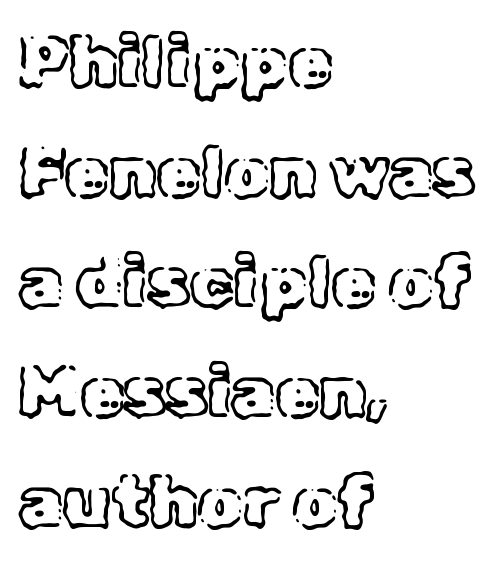
{"italic": "no", "width": "normal", "x_height": "medium", "monospaced": "no", "underline": "no", "align": "left", "line_spacing": "normal", "line_spacing_ratio": 1.55, "letter_spacing": "normal", "letter_spacing_em": 0.0, "glyph_px": 71}
